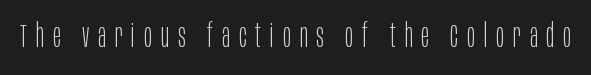
Q: Is the text bold? A: No.
Q: Is the text italic (slanted)? A: No, it is upright.
Q: Is the typeface a serif or a sans-serif typeface? A: Sans-serif.
Q: Is the text underlined? A: No.
Q: Is the spacing between letters normal or unusually wide? A: Unusually wide.
Q: Width (condensed, normal, or wide)? A: Condensed.
Q: Stroke contrast? A: Low.
Q: x-height? A: Large.
Q: Monospaced? A: No.
